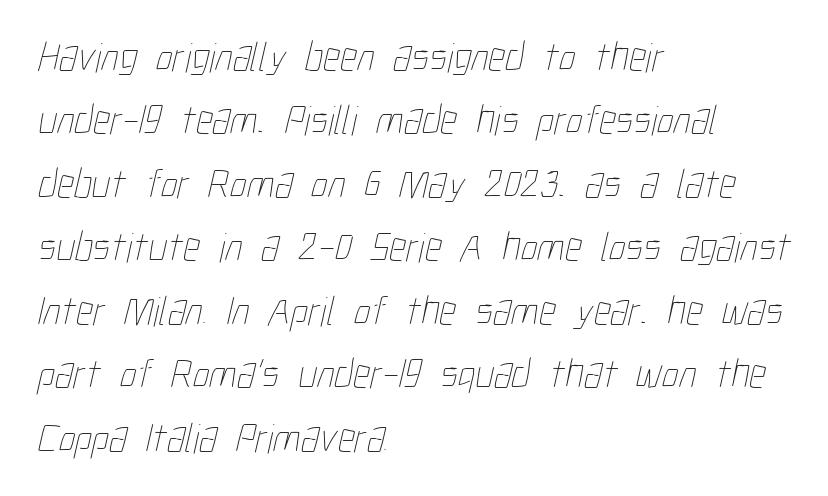
{"bold": "no", "weight": "thin", "width": "condensed", "stroke_contrast": "low", "x_height": "medium", "monospaced": "no", "underline": "no", "align": "left", "line_spacing": "normal", "line_spacing_ratio": 1.51, "letter_spacing": "normal", "letter_spacing_em": 0.0, "glyph_px": 42}
